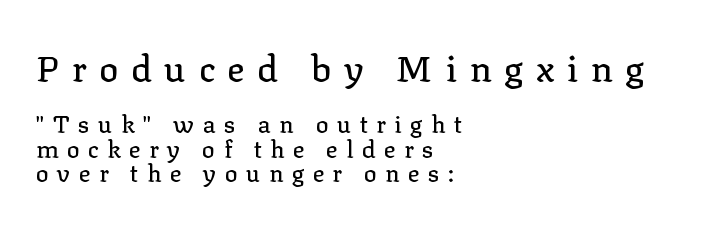
Q: Is the text italic (slanted)? A: No, it is upright.
Q: Is the typeface a serif or a sans-serif typeface? A: Serif.
Q: Is the text underlined? A: No.
Q: How is the paragraph aligned? A: Left-aligned.
Q: Is the spacing between letters normal or unusually wide? A: Unusually wide.
Q: Is the spacing between lines tight, normal or loose? A: Tight.
Q: Which block of text is set in a larger size, the first (top) or the second (bottom)? A: The first (top) one.
Q: Width (condensed, normal, or wide)? A: Normal.
Q: Stroke contrast? A: Low.
Q: x-height? A: Medium.
Q: Monospaced? A: No.
